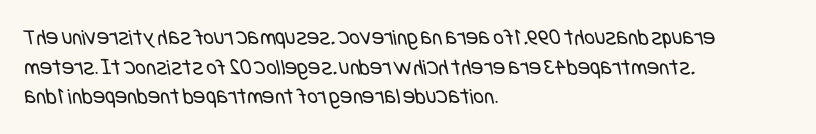
Q: Is the text bold? A: No.
Q: Is the text underlined? A: No.
Q: How is the paragraph aligned? A: Left-aligned.
Q: Is the spacing between letters normal or unusually wide? A: Normal.
Q: Is the spacing between lines tight, normal or loose? A: Normal.
